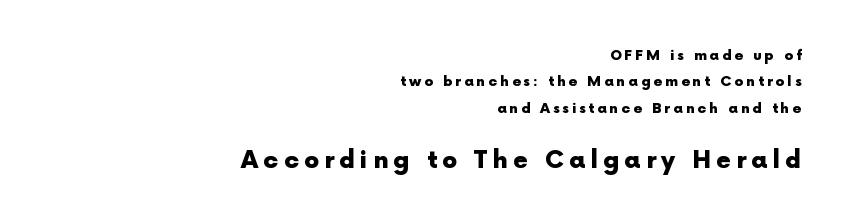
The image shows 24 px bold type, upright; set right-aligned, line spacing 1.89x, unusually wide letter spacing (+0.21 em), not underlined; the second (bottom) block is 1.71x larger.
